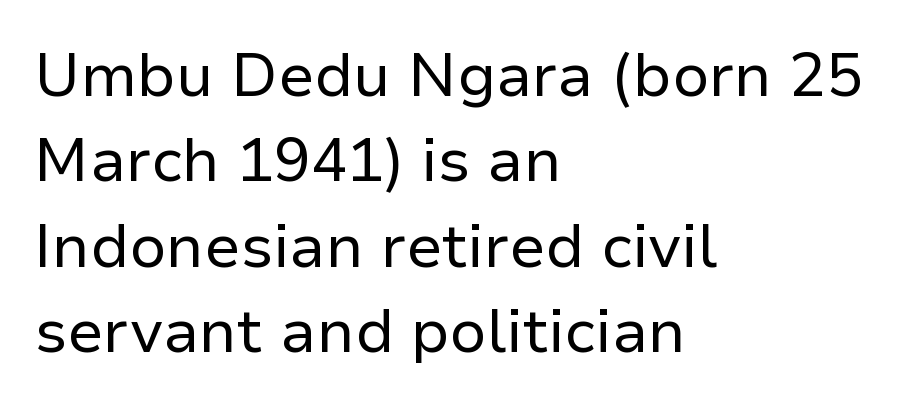
Rows of type keep a routine distance in the vertical direction. A typesetter would call this zero additional tracking. Type without underlining. The passage shown is typeset with a sans-serif family. The paragraph shown leans on its left margin.
